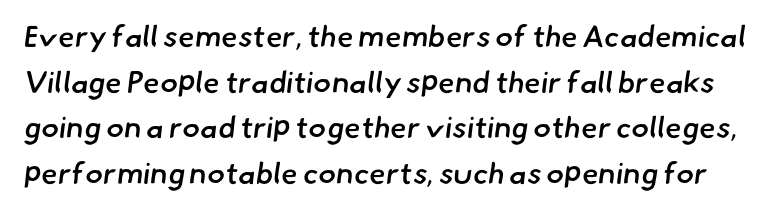
The image shows 30 px semibold sans-serif type; set normal line spacing (1.52x), normal letter spacing, not underlined; low stroke contrast and a small x-height.
